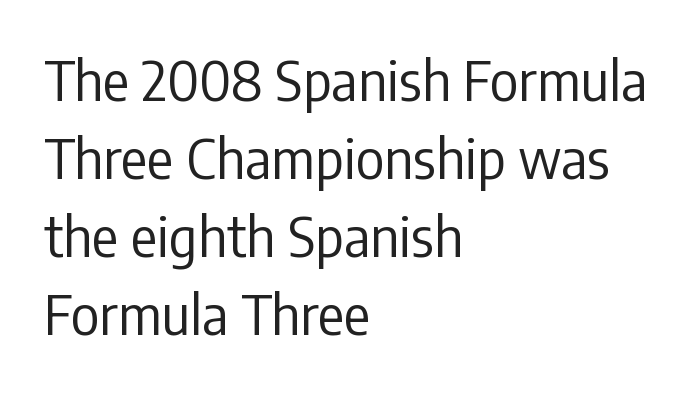
These lines are rendered in a variable-pitch font. The typography opts for an upright posture over an oblique one. Is the block centered? No — it sits flush against the left margin. Note: no serifs on the glyphs.
